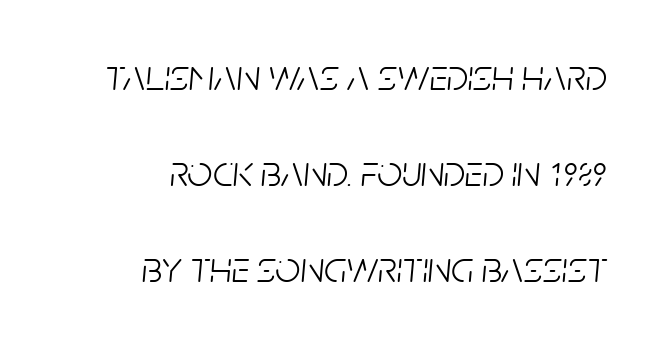
Q: Is the text bold? A: No.
Q: Is the text italic (slanted)? A: Yes, it leans right by about 5 degrees.
Q: Is the text underlined? A: No.
Q: How is the paragraph aligned? A: Right-aligned.
Q: Is the spacing between letters normal or unusually wide? A: Normal.
Q: Is the spacing between lines tight, normal or loose? A: Loose.
Q: Width (condensed, normal, or wide)? A: Condensed.
Q: Stroke contrast? A: Low.
Q: x-height? A: Large.
Q: Monospaced? A: No.
